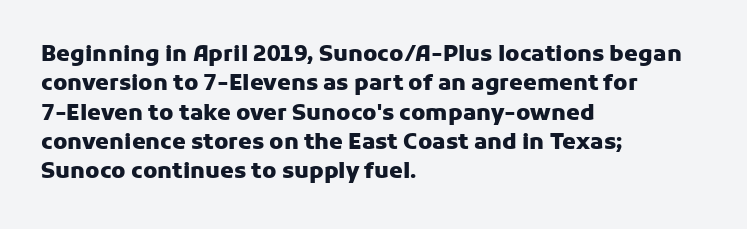
Every character sits straight up, as roman type does. Visually the block forms a straight wall on the left and a jagged coastline on the right. I'd describe the lettering as bold — thick and assertive. Unmarked baselines from the first word to the last.
